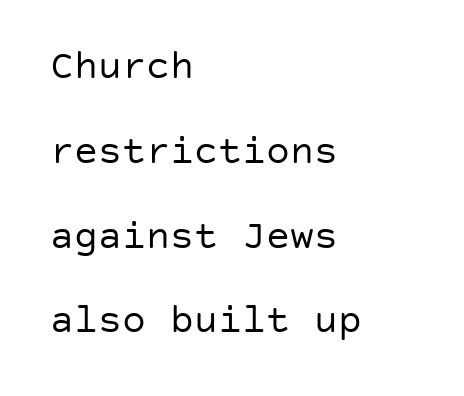
Q: Is the text bold? A: No.
Q: Is the text italic (slanted)? A: No, it is upright.
Q: Is the typeface a serif or a sans-serif typeface? A: Sans-serif.
Q: Is the text underlined? A: No.
Q: How is the paragraph aligned? A: Left-aligned.
Q: Is the spacing between letters normal or unusually wide? A: Normal.
Q: Is the spacing between lines tight, normal or loose? A: Loose.
Q: Width (condensed, normal, or wide)? A: Normal.
Q: Stroke contrast? A: Low.
Q: x-height? A: Large.
